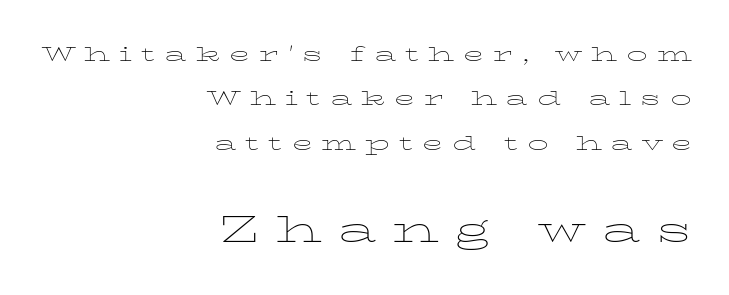
If you drew a line through each stem, it would be perfectly vertical. The paragraph has a hard right edge and a soft left edge. Each row of text sits above clean, open space. Looks like regular typesetting: each glyph gets only the width it needs.
